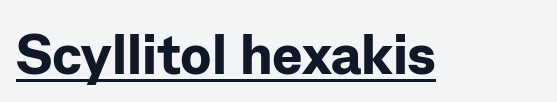
Q: Is the text bold? A: Yes.
Q: Is the text italic (slanted)? A: No, it is upright.
Q: Is the typeface a serif or a sans-serif typeface? A: Sans-serif.
Q: Is the text underlined? A: Yes.
Q: Is the spacing between letters normal or unusually wide? A: Normal.
Q: Width (condensed, normal, or wide)? A: Normal.
Q: Stroke contrast? A: Low.
Q: x-height? A: Medium.
Q: Monospaced? A: No.
